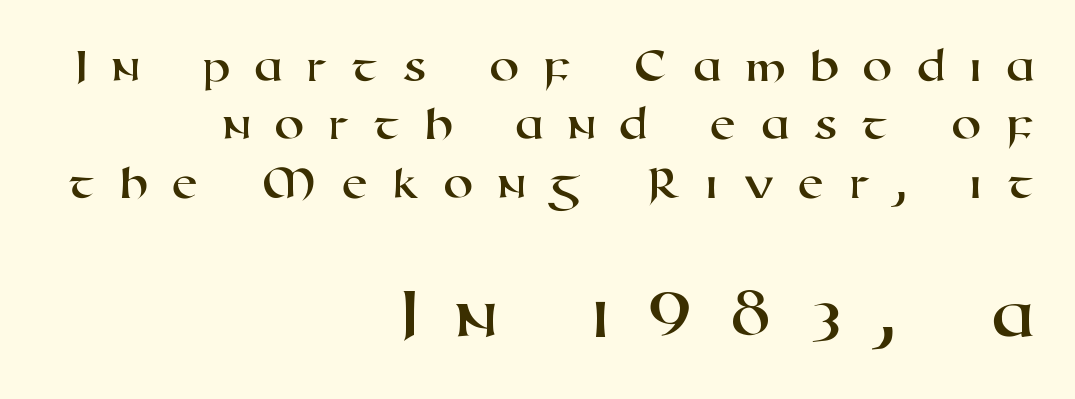
{"serif": "no", "width": "wide", "stroke_contrast": "high", "x_height": "medium", "monospaced": "no", "underline": "no", "align": "right", "line_spacing_ratio": 1.19, "letter_spacing": "wide", "letter_spacing_em": 0.47, "larger_block": "second", "size_ratio": 1.51, "glyph_px": 74}
